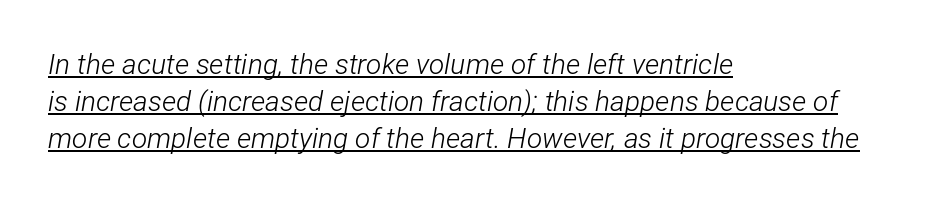
The image shows 28 px light, condensed type, italic (leaning right); set left-aligned, normal line spacing (1.32x), normal letter spacing, underlined; low stroke contrast and a medium x-height.
